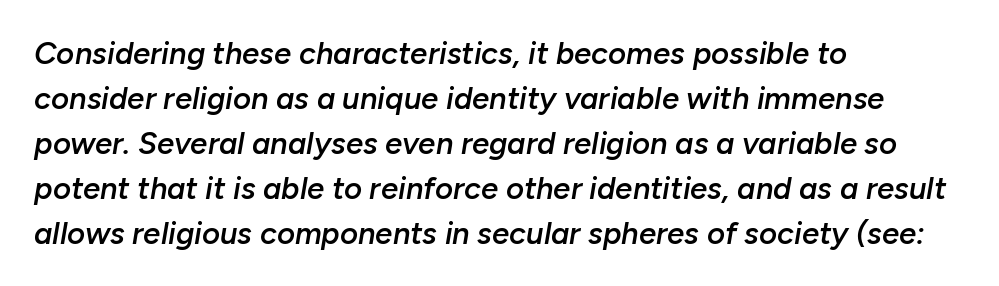
A student would call this left alignment; a typographer would say flush left, rag right. What weight is shown? A semibold, between regular and bold. A normal amount of white space separates one row of letters from the next. Slant detected: the letters are inclined. Varying glyph widths throughout — classic text-font behaviour.
